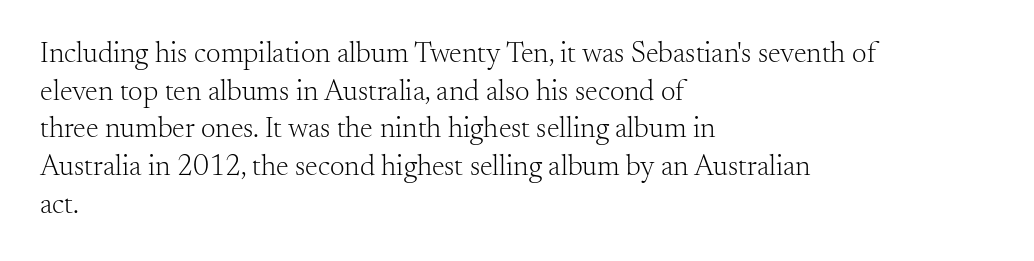
Students, note that the glyphs here touch the page at normal intervals. The space between consecutive lines is moderate. The rendering anchors every line to the left-hand side. The typeface chosen for these lines features serifs. You could not count columns in this text — the font is proportionally spaced. Underline: absent.
